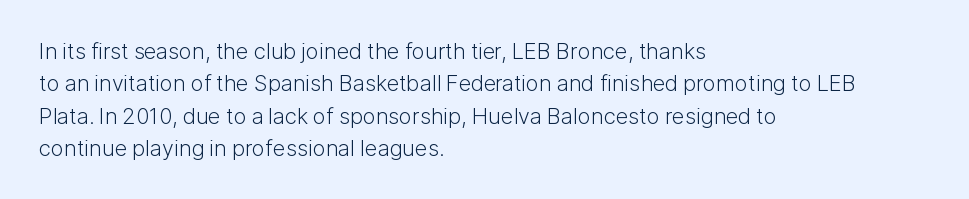
{"italic": "no", "bold": "no", "underline": "no", "align": "left", "line_spacing": "normal", "line_spacing_ratio": 1.47, "letter_spacing": "normal", "letter_spacing_em": 0.0, "glyph_px": 22}
